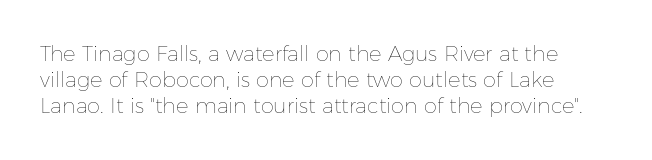
{"italic": "no", "bold": "no", "underline": "no", "align": "left", "line_spacing": "normal", "line_spacing_ratio": 1.25, "letter_spacing": "normal", "letter_spacing_em": 0.0, "glyph_px": 21}
